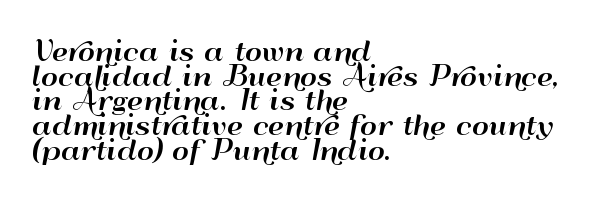
The tracking reads as untouched default to a designer's eye. The passage is arranged the way most books set body copy — flush left. Check the space under the baseline: it is left empty. The vertical gap from one line to the next is small.
